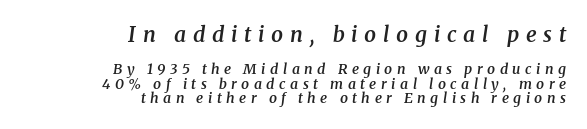
The image shows 21 px text type, italic (leaning right); set right-aligned, tight line spacing (1.05x), unusually wide letter spacing (+0.32 em), not underlined; the first (top) block is 1.5x larger.
